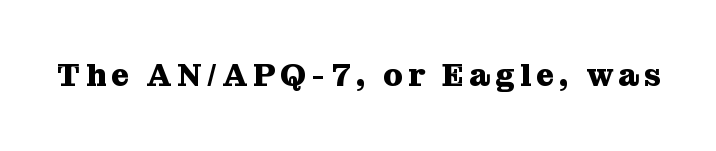
Q: Is the text bold? A: Yes.
Q: Is the text italic (slanted)? A: No, it is upright.
Q: Is the typeface a serif or a sans-serif typeface? A: Serif.
Q: Is the text underlined? A: No.
Q: Width (condensed, normal, or wide)? A: Normal.
Q: Stroke contrast? A: Medium.
Q: x-height? A: Medium.
Q: Monospaced? A: No.
